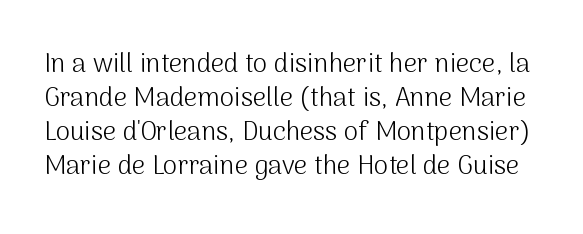
The image shows 26 px text type, upright; set normal line spacing (1.31x), normal letter spacing, not underlined.
